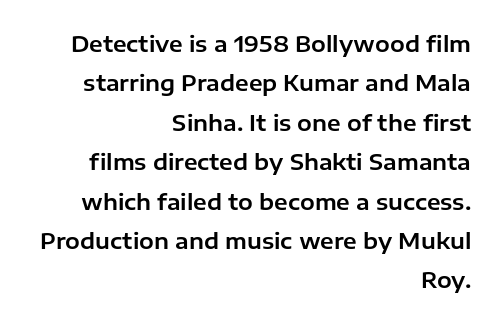
Q: Is the text italic (slanted)? A: No, it is upright.
Q: Is the text underlined? A: No.
Q: How is the paragraph aligned? A: Right-aligned.
Q: Is the spacing between letters normal or unusually wide? A: Normal.
